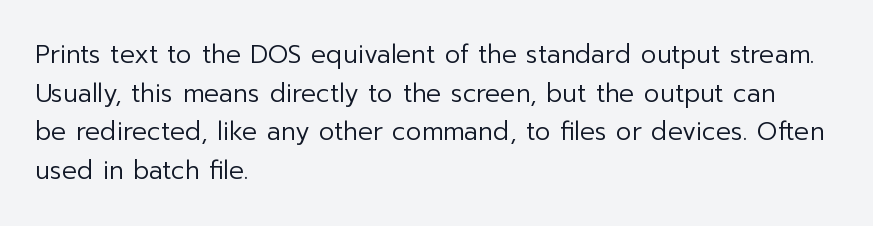
The image shows 25 px text type, upright; set left-aligned, normal line spacing (1.55x), normal letter spacing, not underlined.
